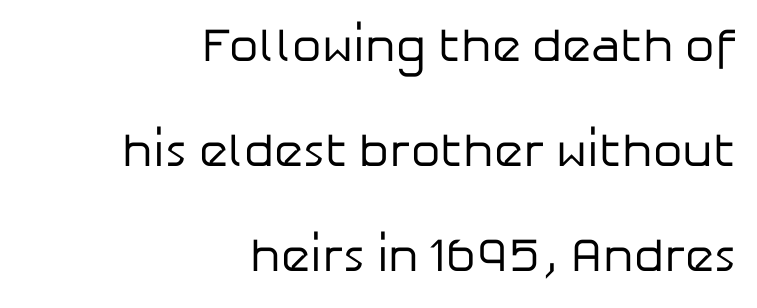
{"serif": "no", "italic": "no", "bold": "no", "weight": "regular", "width": "normal", "stroke_contrast": "low", "x_height": "medium", "monospaced": "no", "underline": "no", "align": "right", "line_spacing": "loose", "line_spacing_ratio": 2.23, "letter_spacing": "normal", "letter_spacing_em": 0.0, "glyph_px": 47}
